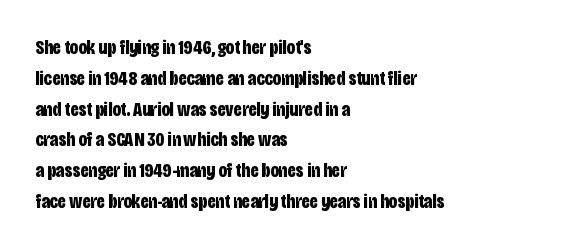
{"italic": "no", "bold": "yes", "underline": "no", "align": "left", "line_spacing": "normal", "line_spacing_ratio": 1.54, "letter_spacing": "normal", "letter_spacing_em": 0.0, "glyph_px": 20}
